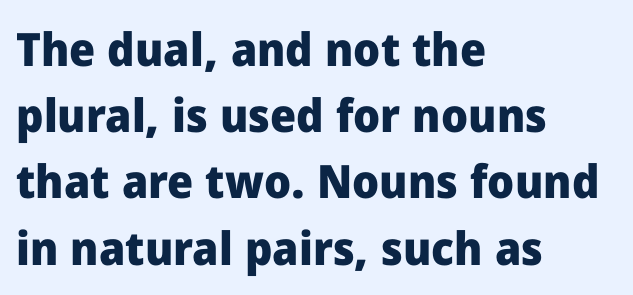
The image shows 46 px heavy sans-serif type, upright; set left-aligned, normal line spacing (1.44x), normal letter spacing, not underlined; low stroke contrast and a medium x-height.
